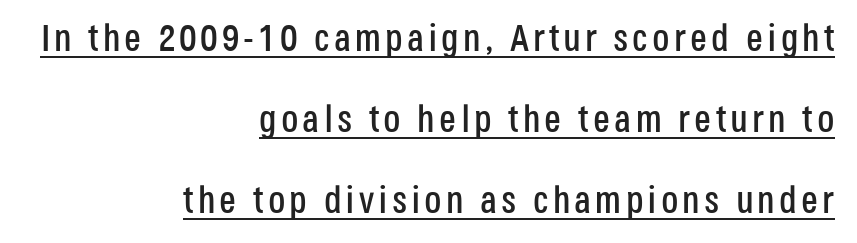
{"serif": "no", "italic": "no", "width": "condensed", "stroke_contrast": "low", "x_height": "large", "monospaced": "no", "underline": "yes", "align": "right", "line_spacing": "loose", "line_spacing_ratio": 2.13, "glyph_px": 38}
